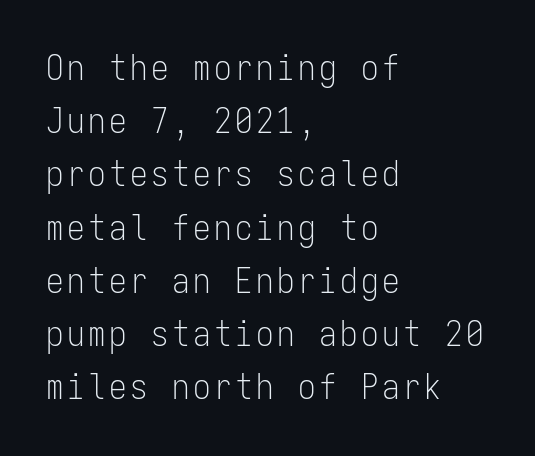
Q: Is the text bold? A: No.
Q: Is the text italic (slanted)? A: No, it is upright.
Q: Is the typeface a serif or a sans-serif typeface? A: Sans-serif.
Q: Is the text underlined? A: No.
Q: How is the paragraph aligned? A: Left-aligned.
Q: Is the spacing between lines tight, normal or loose? A: Normal.
Q: Width (condensed, normal, or wide)? A: Condensed.
Q: Stroke contrast? A: Low.
Q: x-height? A: Medium.
Q: Monospaced? A: Yes.
